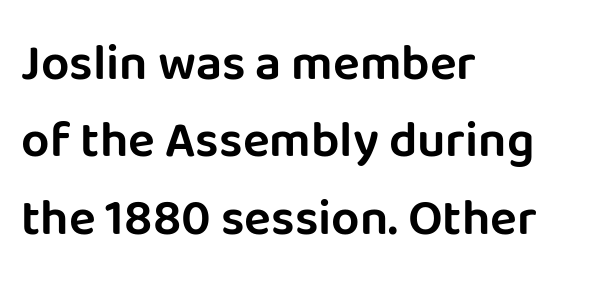
{"serif": "no", "italic": "no", "width": "normal", "stroke_contrast": "low", "x_height": "large", "monospaced": "no", "underline": "no", "align": "left", "line_spacing": "normal", "line_spacing_ratio": 1.55, "letter_spacing": "normal", "letter_spacing_em": 0.0, "glyph_px": 50}
